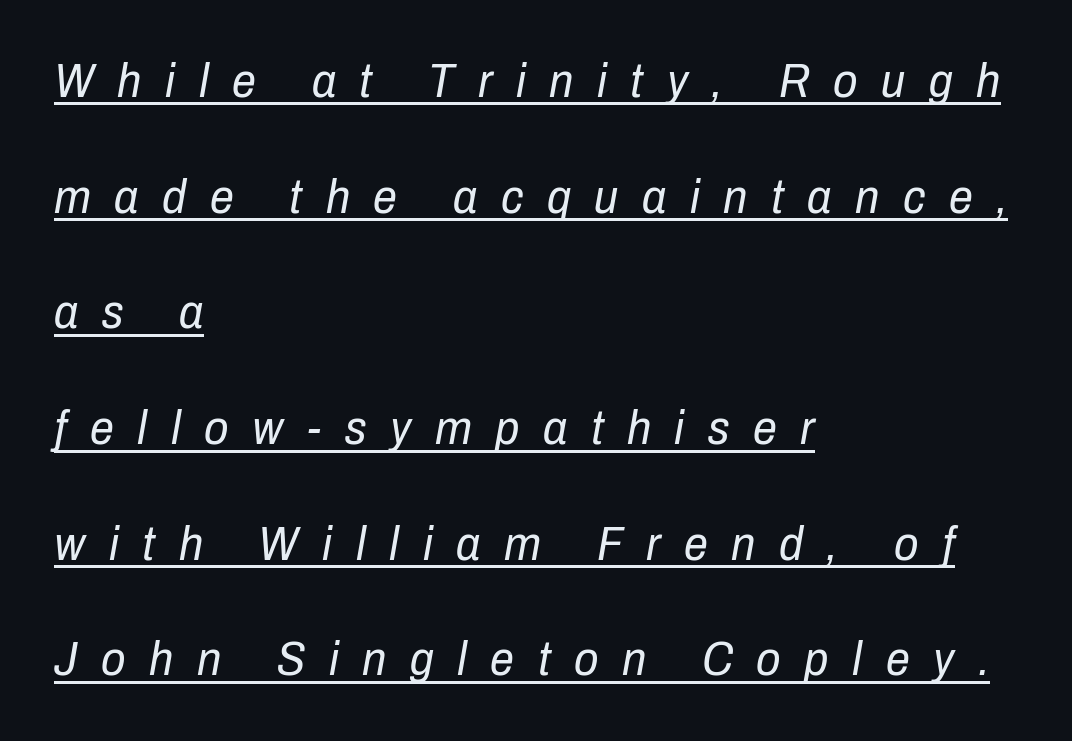
Looks like regular typesetting: each glyph gets only the width it needs. This rendering features underlined lettering. All the whitespace from short lines collects on the right. The typography opts for an oblique posture over an upright one.
